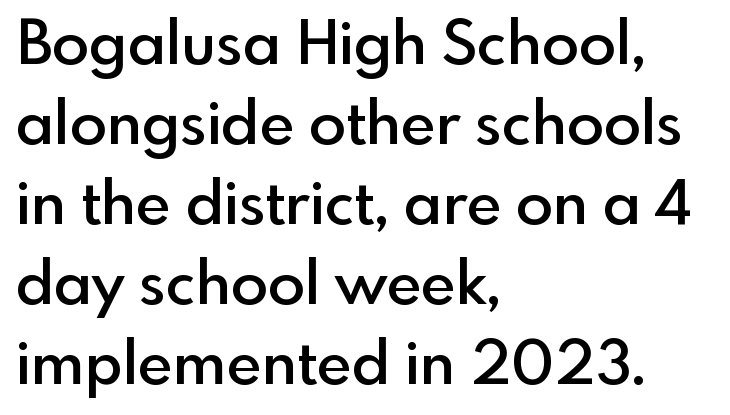
Q: Is the text bold? A: Semi-bold.
Q: Is the text italic (slanted)? A: No, it is upright.
Q: Is the typeface a serif or a sans-serif typeface? A: Sans-serif.
Q: Is the text underlined? A: No.
Q: How is the paragraph aligned? A: Left-aligned.
Q: Is the spacing between letters normal or unusually wide? A: Normal.
Q: Is the spacing between lines tight, normal or loose? A: Normal.
Q: Width (condensed, normal, or wide)? A: Normal.
Q: x-height? A: Small.
Q: Monospaced? A: No.
